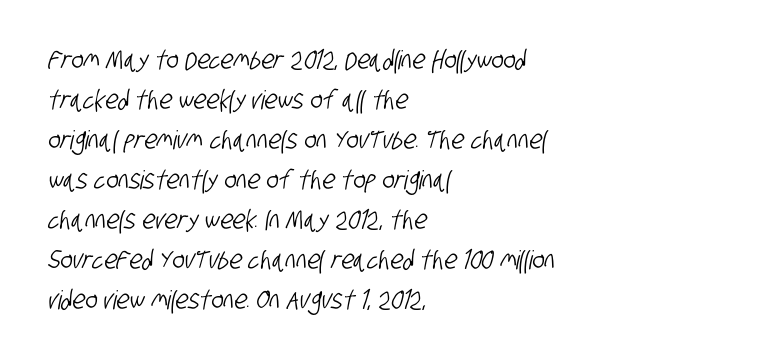
Descender tails drop into unmarked territory. Leading matches the norm, producing a regular column. Here the glyphs are tracked normally, forming tight word shapes. In CSS terms this would be text-align: left.
